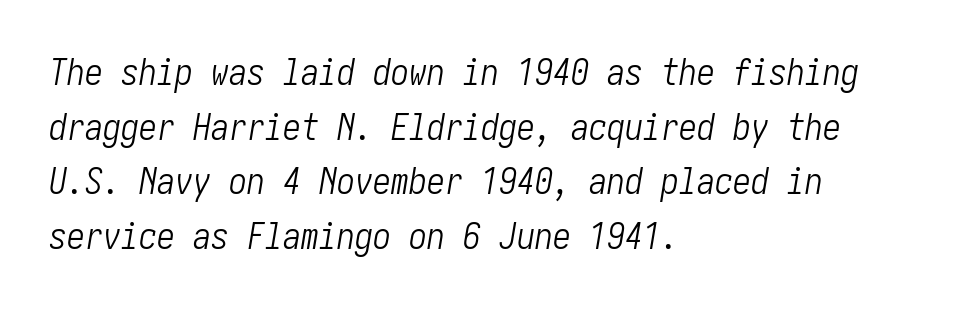
The block of text has a typical density, with ordinary space between rows. Standard letterfit; no display-style spreading of the glyphs. Letters have the restrained weight of plain body copy at most. If you drew a line through each stem, it would be angled. The space beneath each line is pristine and unruled. Horizontally, the lines are justified to the leading edge only.
